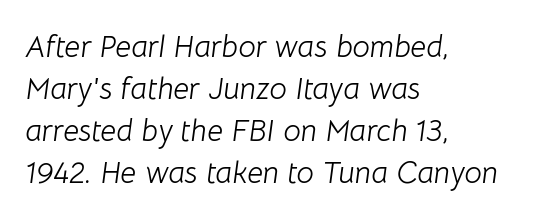
The image shows 31 px light type, italic (leaning right); set left-aligned, normal line spacing (1.35x), normal letter spacing, not underlined; low stroke contrast and a medium x-height.
